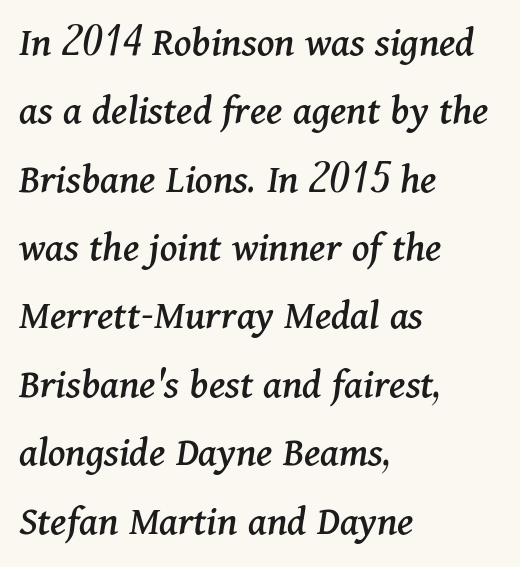
Q: Is the text italic (slanted)? A: Yes, it leans right by about 11 degrees.
Q: Is the typeface a serif or a sans-serif typeface? A: Serif.
Q: Is the text underlined? A: No.
Q: How is the paragraph aligned? A: Left-aligned.
Q: Is the spacing between letters normal or unusually wide? A: Normal.
Q: Is the spacing between lines tight, normal or loose? A: Normal.
Q: Width (condensed, normal, or wide)? A: Normal.
Q: Stroke contrast? A: Medium.
Q: x-height? A: Medium.
Q: Monospaced? A: No.
